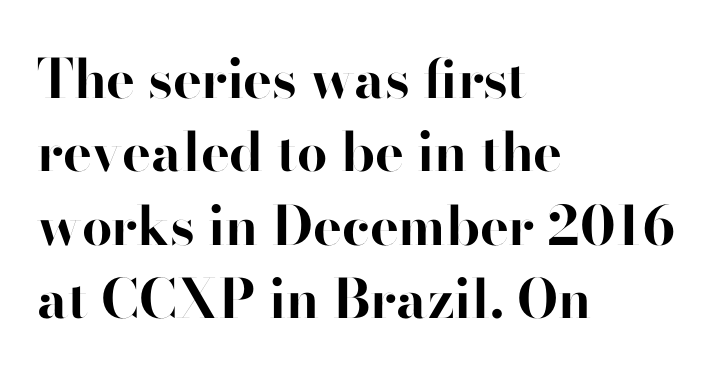
The image shows 54 px bold sans-serif type, upright; set left-aligned, normal line spacing (1.36x), normal letter spacing, not underlined; high stroke contrast and a small x-height.
